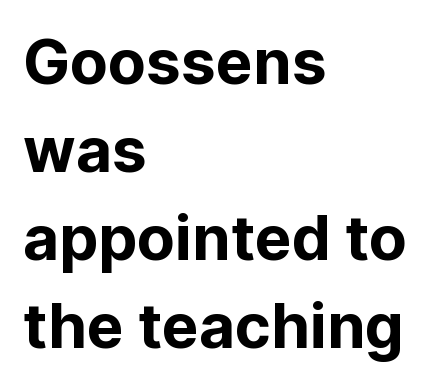
Every character sits straight up, as roman type does. Character widths vary here, with narrow letters taking less room than wide ones. Glyph-to-glyph distance matches everyday printed text. A typesetter would call this leading conventional body-copy spacing. Any mark beneath the type? The region is blank. These words are printed bold, with thick strokes throughout.
